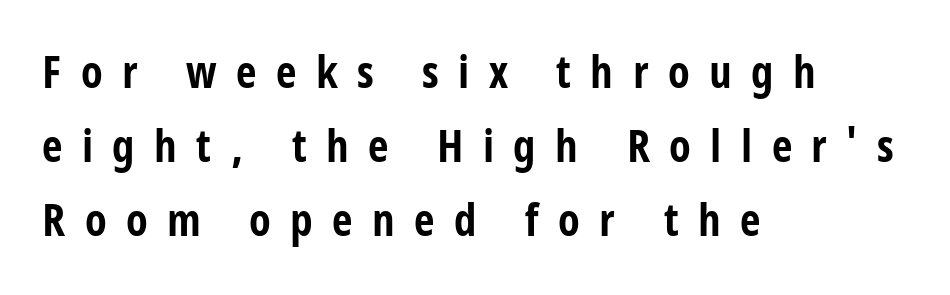
{"serif": "no", "italic": "no", "bold": "yes", "weight": "bold", "width": "condensed", "stroke_contrast": "low", "x_height": "large", "monospaced": "no", "underline": "no", "align": "left", "line_spacing": "normal", "line_spacing_ratio": 1.64, "letter_spacing": "wide", "letter_spacing_em": 0.43, "glyph_px": 45}
